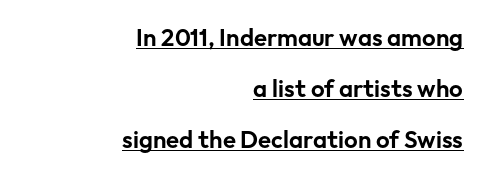
The image shows 24 px text type, upright; set right-aligned, loose line spacing (2.13x), normal letter spacing, underlined.
